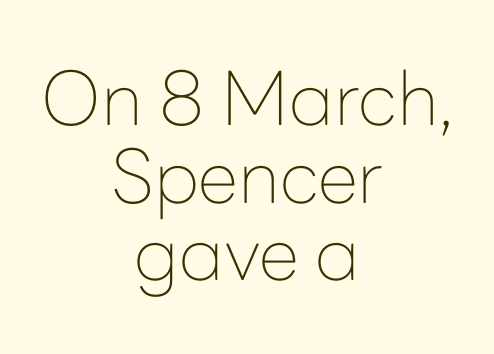
The image shows 74 px thin sans-serif type, upright; set centered, tight line spacing (1.05x), normal letter spacing, not underlined; low stroke contrast and a medium x-height.
